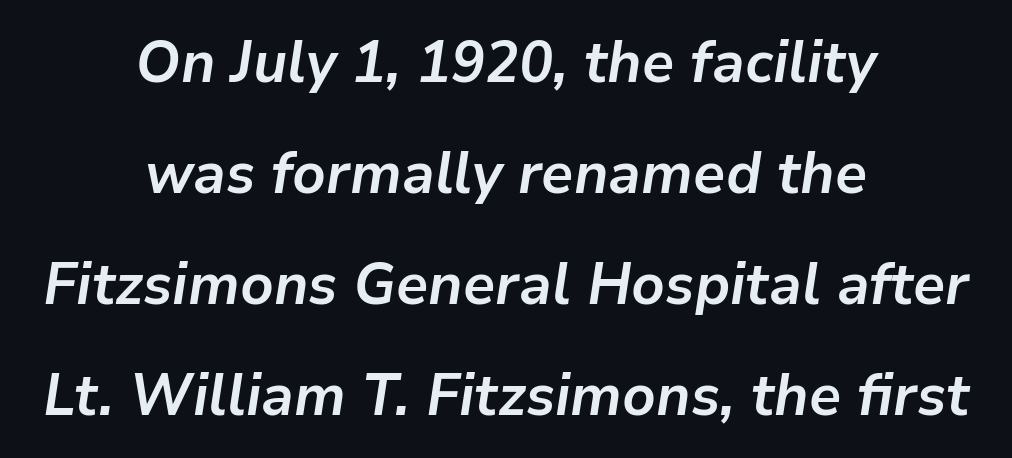
Q: Is the text bold? A: Yes.
Q: Is the text italic (slanted)? A: Yes, it leans right by about 9 degrees.
Q: Is the text underlined? A: No.
Q: How is the paragraph aligned? A: Centered.
Q: Is the spacing between letters normal or unusually wide? A: Normal.
Q: Width (condensed, normal, or wide)? A: Normal.
Q: Stroke contrast? A: Low.
Q: x-height? A: Medium.
Q: Monospaced? A: No.
